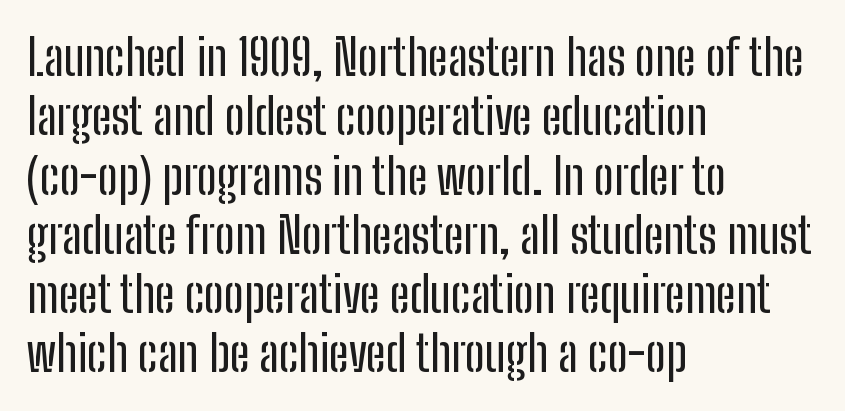
{"serif": "no", "italic": "no", "width": "condensed", "stroke_contrast": "low", "x_height": "medium", "monospaced": "no", "underline": "no", "align": "left", "line_spacing_ratio": 1.21, "letter_spacing": "normal", "letter_spacing_em": 0.0, "glyph_px": 49}
